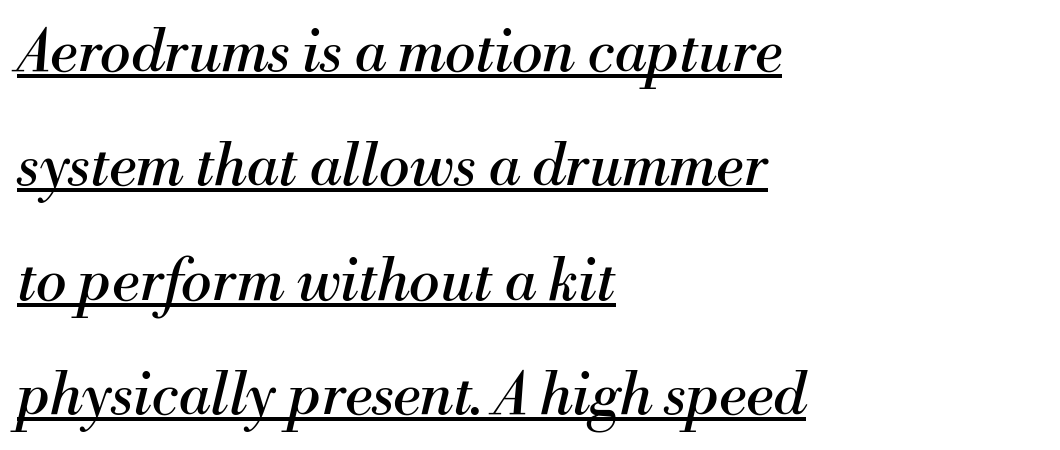
Q: Is the text bold? A: No.
Q: Is the text italic (slanted)? A: Yes, it leans right by about 13 degrees.
Q: Is the typeface a serif or a sans-serif typeface? A: Serif.
Q: Is the text underlined? A: Yes.
Q: How is the paragraph aligned? A: Left-aligned.
Q: Is the spacing between letters normal or unusually wide? A: Normal.
Q: Is the spacing between lines tight, normal or loose? A: Loose.
Q: Width (condensed, normal, or wide)? A: Normal.
Q: Stroke contrast? A: Medium.
Q: x-height? A: Small.
Q: Monospaced? A: No.
